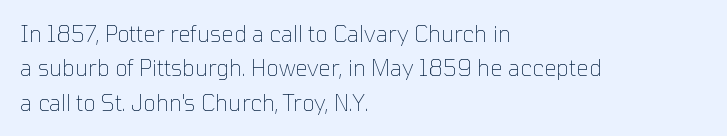
Q: Is the text bold? A: No.
Q: Is the text italic (slanted)? A: No, it is upright.
Q: Is the text underlined? A: No.
Q: How is the paragraph aligned? A: Left-aligned.
Q: Is the spacing between letters normal or unusually wide? A: Normal.
Q: Is the spacing between lines tight, normal or loose? A: Normal.
